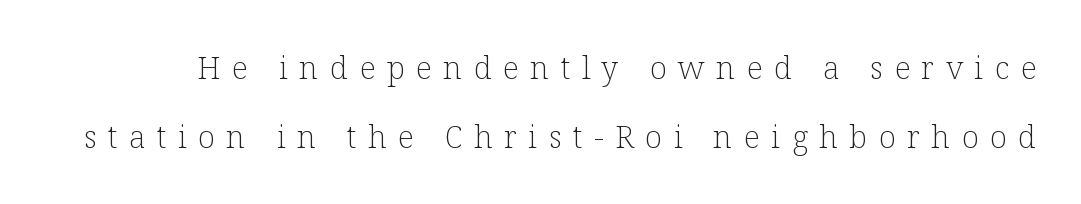
Q: Is the text bold? A: No.
Q: Is the text italic (slanted)? A: No, it is upright.
Q: Is the typeface a serif or a sans-serif typeface? A: Serif.
Q: Is the text underlined? A: No.
Q: Is the spacing between letters normal or unusually wide? A: Unusually wide.
Q: Is the spacing between lines tight, normal or loose? A: Loose.
Q: Width (condensed, normal, or wide)? A: Normal.
Q: Stroke contrast? A: Low.
Q: x-height? A: Medium.
Q: Monospaced? A: No.
